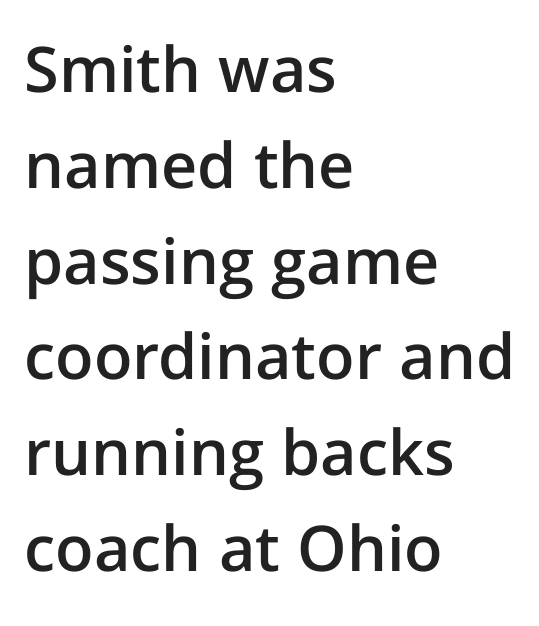
In terms of weight, the rendering is demibold, just under bold. Do the letters lean? They stand straight. No feet cap the strokes, marking this as sans-serif type. Words float on clear page, feet unadorned.
